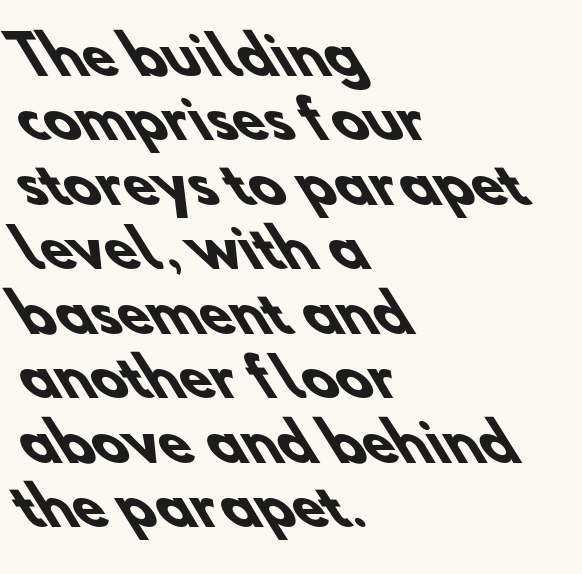
The image shows 52 px heavy sans-serif type; set left-aligned, line spacing 1.24x, normal letter spacing, not underlined; low stroke contrast and a small x-height.
